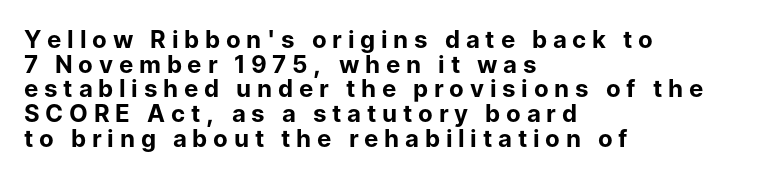
The image shows 24 px bold type, upright; set left-aligned, tight line spacing (1.03x), unusually wide letter spacing (+0.24 em), not underlined.
